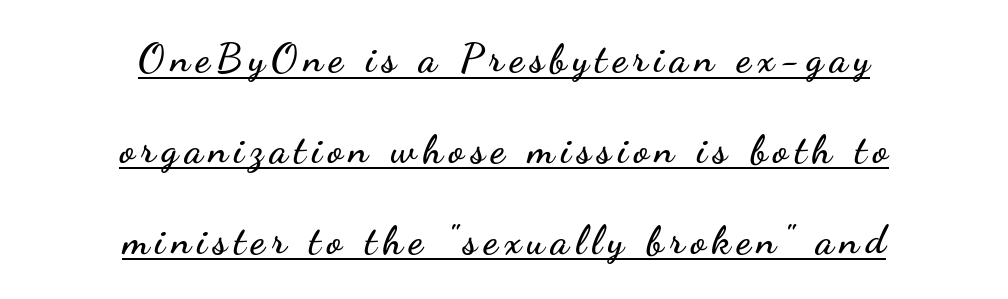
Q: Is the text italic (slanted)? A: Yes.
Q: Is the typeface a serif or a sans-serif typeface? A: Sans-serif.
Q: Is the text underlined? A: Yes.
Q: How is the paragraph aligned? A: Centered.
Q: Is the spacing between lines tight, normal or loose? A: Loose.
Q: Width (condensed, normal, or wide)? A: Wide.
Q: Stroke contrast? A: Low.
Q: x-height? A: Small.
Q: Monospaced? A: No.
